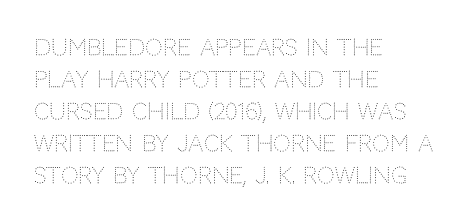
Weight: in the light-to-regular range. These lines keep a tight, regular rhythm from letter to letter. Any mark beneath the type? The region is blank. Left-aligned paragraph, ragged on the right. If you drew a line through each stem, it would be perfectly vertical. Honestly, the row spacing looks completely unremarkable.
